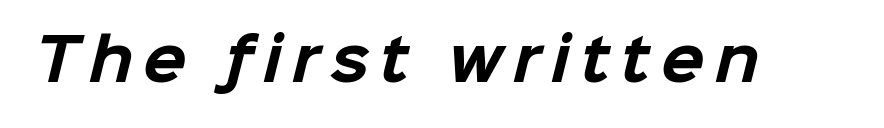
Q: Is the text bold? A: Yes.
Q: Is the typeface a serif or a sans-serif typeface? A: Sans-serif.
Q: Is the text underlined? A: No.
Q: Width (condensed, normal, or wide)? A: Normal.
Q: Stroke contrast? A: Low.
Q: x-height? A: Medium.
Q: Monospaced? A: No.
